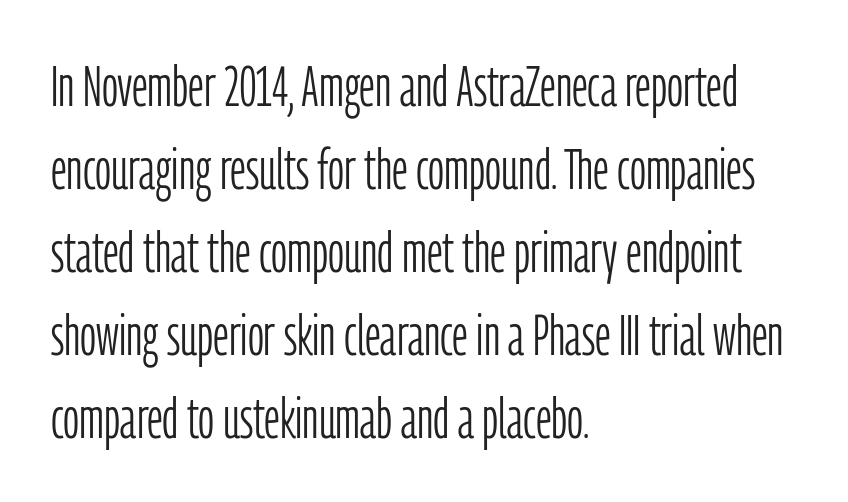
{"serif": "no", "italic": "no", "bold": "no", "weight": "light", "width": "condensed", "stroke_contrast": "low", "x_height": "medium", "monospaced": "no", "underline": "no", "align": "left", "line_spacing": "normal", "line_spacing_ratio": 1.48, "letter_spacing": "normal", "letter_spacing_em": 0.0, "glyph_px": 56}
